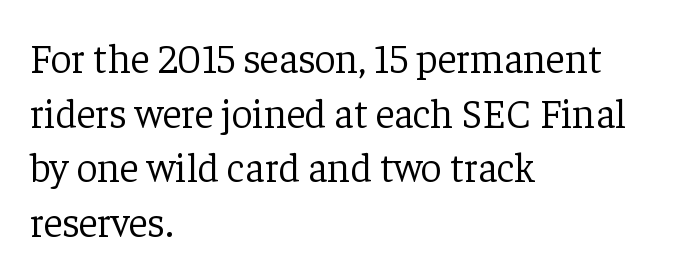
Q: Is the text bold? A: No.
Q: Is the text italic (slanted)? A: No, it is upright.
Q: Is the typeface a serif or a sans-serif typeface? A: Serif.
Q: Is the text underlined? A: No.
Q: How is the paragraph aligned? A: Left-aligned.
Q: Is the spacing between letters normal or unusually wide? A: Normal.
Q: Is the spacing between lines tight, normal or loose? A: Normal.
Q: Width (condensed, normal, or wide)? A: Normal.
Q: Stroke contrast? A: Low.
Q: x-height? A: Medium.
Q: Monospaced? A: No.
